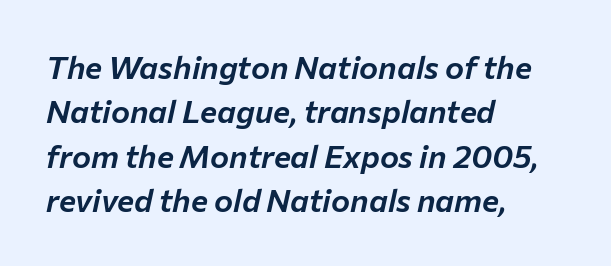
Q: Is the text italic (slanted)? A: Yes, it leans right by about 12 degrees.
Q: Is the text underlined? A: No.
Q: How is the paragraph aligned? A: Left-aligned.
Q: Is the spacing between letters normal or unusually wide? A: Normal.
Q: Is the spacing between lines tight, normal or loose? A: Normal.
Q: Width (condensed, normal, or wide)? A: Normal.
Q: Stroke contrast? A: Low.
Q: x-height? A: Medium.
Q: Monospaced? A: No.
